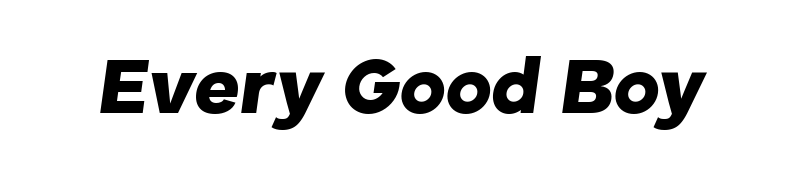
Spacing verdict: proportional, widths tailored to each character. Stroke thickness is high; the sample reads as a true bold. Short note: letters normally spaced. The zone under the glyphs is completely vacant. Characters are canted at an angle relative to the baseline's perpendicular.
